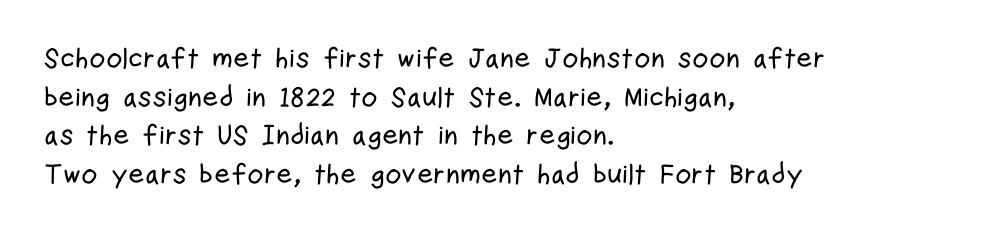
{"serif": "no", "italic": "no", "width": "condensed", "stroke_contrast": "low", "x_height": "medium", "monospaced": "no", "underline": "no", "align": "left", "line_spacing": "normal", "line_spacing_ratio": 1.38, "letter_spacing": "normal", "letter_spacing_em": 0.0, "glyph_px": 28}
